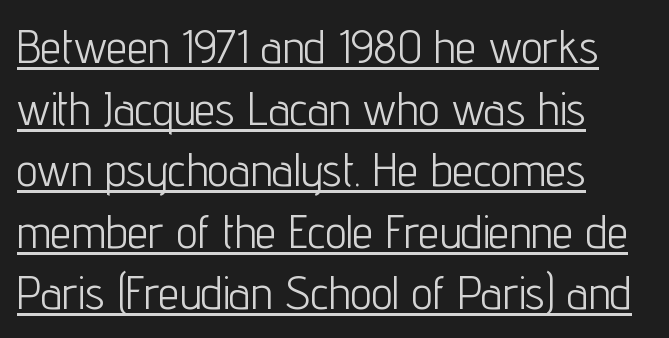
Q: Is the text bold? A: No.
Q: Is the text italic (slanted)? A: No, it is upright.
Q: Is the typeface a serif or a sans-serif typeface? A: Sans-serif.
Q: Is the text underlined? A: Yes.
Q: How is the paragraph aligned? A: Left-aligned.
Q: Is the spacing between letters normal or unusually wide? A: Normal.
Q: Is the spacing between lines tight, normal or loose? A: Normal.
Q: Width (condensed, normal, or wide)? A: Condensed.
Q: Stroke contrast? A: Low.
Q: x-height? A: Medium.
Q: Monospaced? A: No.
